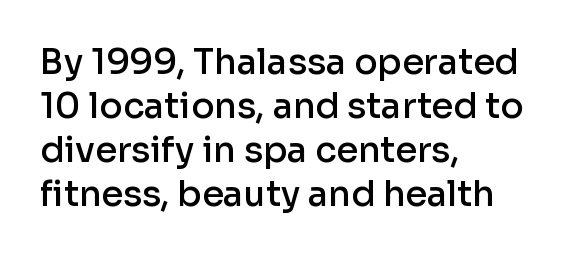
{"serif": "no", "italic": "no", "bold": "semi", "weight": "semibold", "width": "normal", "stroke_contrast": "low", "x_height": "medium", "monospaced": "no", "underline": "no", "align": "left", "line_spacing": "normal", "line_spacing_ratio": 1.26, "letter_spacing": "normal", "letter_spacing_em": 0.0, "glyph_px": 35}
